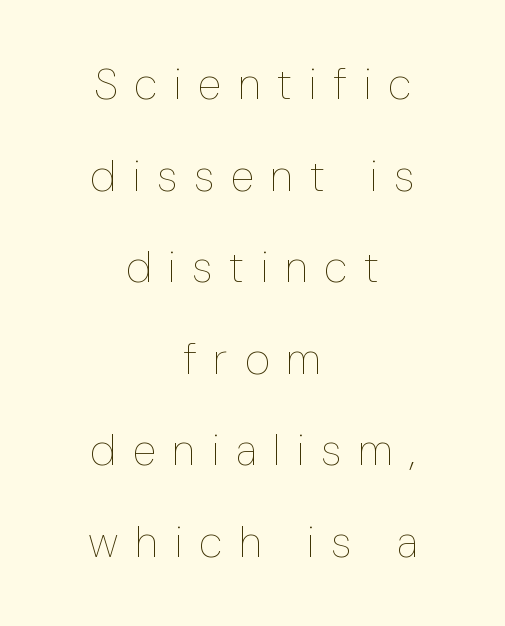
Q: Is the text bold? A: No.
Q: Is the text italic (slanted)? A: No, it is upright.
Q: Is the text underlined? A: No.
Q: How is the paragraph aligned? A: Centered.
Q: Is the spacing between letters normal or unusually wide? A: Unusually wide.
Q: Is the spacing between lines tight, normal or loose? A: Loose.
Q: Width (condensed, normal, or wide)? A: Condensed.
Q: Stroke contrast? A: Low.
Q: x-height? A: Medium.
Q: Monospaced? A: No.
